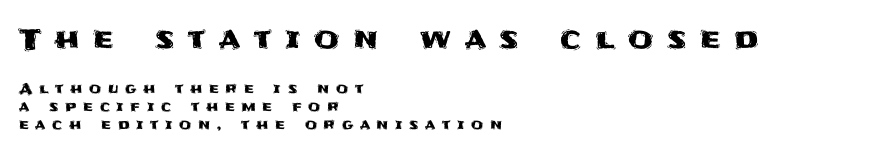
{"serif": "no", "italic": "no", "width": "normal", "stroke_contrast": "medium", "x_height": "large", "monospaced": "no", "underline": "no", "align": "left", "line_spacing": "normal", "line_spacing_ratio": 1.28, "letter_spacing": "wide", "letter_spacing_em": 0.47, "larger_block": "first", "size_ratio": 2.07, "glyph_px": 29}
